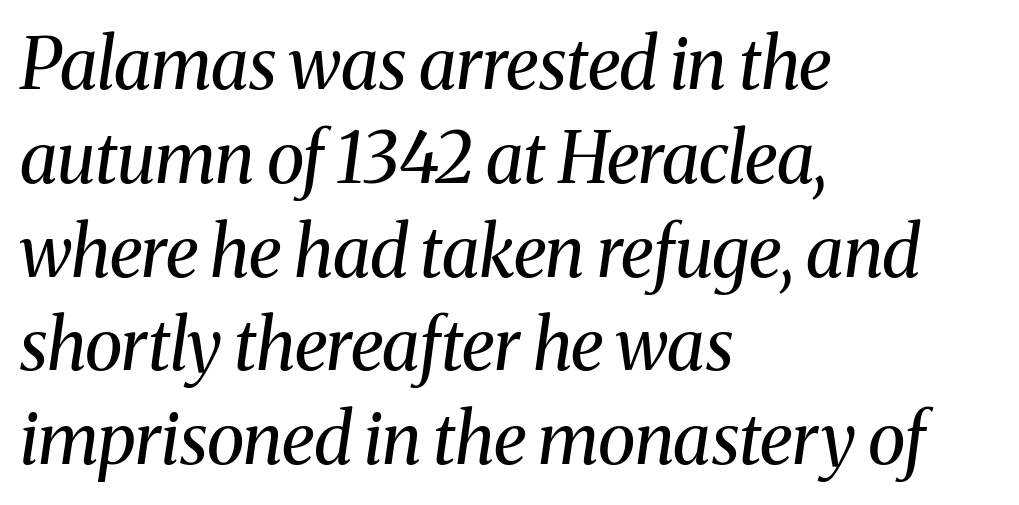
Q: Is the text bold? A: No.
Q: Is the text italic (slanted)? A: Yes, it leans right by about 8 degrees.
Q: Is the typeface a serif or a sans-serif typeface? A: Serif.
Q: Is the text underlined? A: No.
Q: How is the paragraph aligned? A: Left-aligned.
Q: Is the spacing between letters normal or unusually wide? A: Normal.
Q: Is the spacing between lines tight, normal or loose? A: Normal.
Q: Width (condensed, normal, or wide)? A: Normal.
Q: Stroke contrast? A: Medium.
Q: x-height? A: Medium.
Q: Monospaced? A: No.
